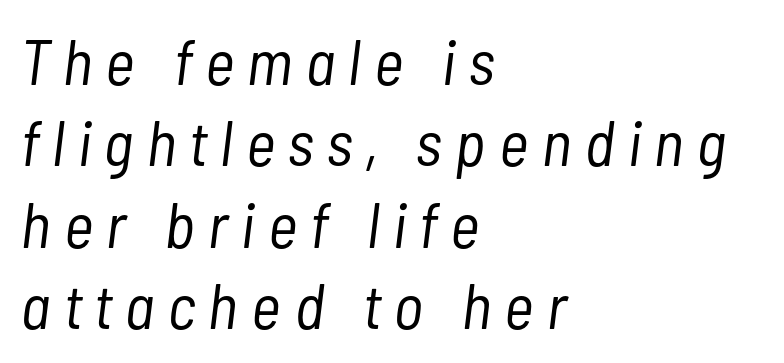
The image shows 64 px light, condensed type, italic (leaning right); set left-aligned, normal line spacing (1.27x), unusually wide letter spacing (+0.21 em), not underlined; low stroke contrast and a medium x-height.
